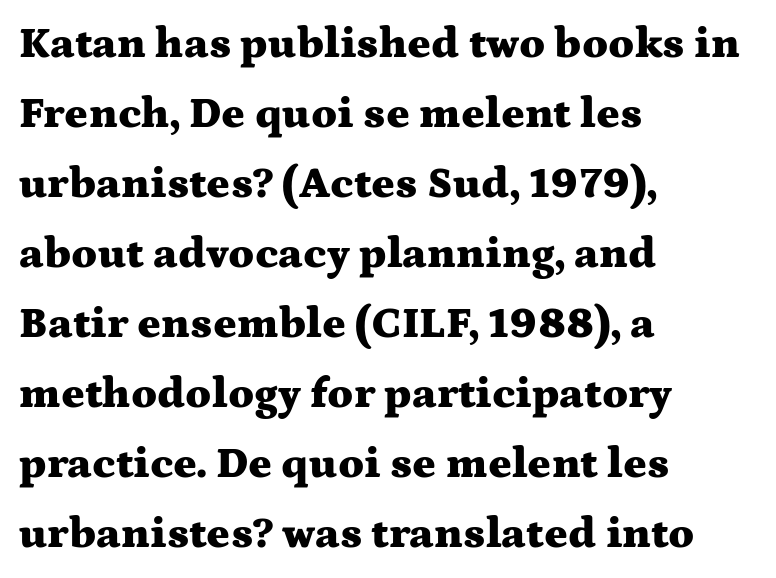
Compared with typical body copy, the letter spacing here is the same. Look at the stroke-to-counter ratio: heavy, a bold. The lines are quadded left. Descenders are the only things crossing below the line. Looks like regular typesetting: each glyph gets only the width it needs.
